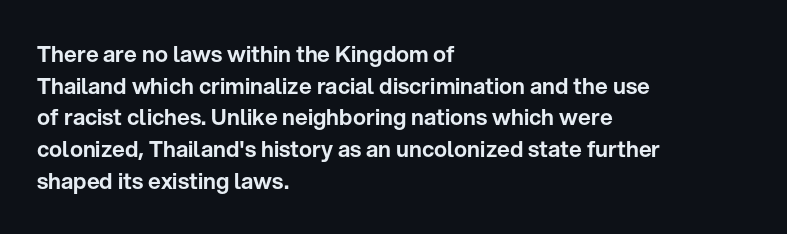
{"italic": "no", "underline": "no", "align": "left", "line_spacing": "normal", "line_spacing_ratio": 1.44, "letter_spacing": "normal", "letter_spacing_em": 0.0, "glyph_px": 22}
